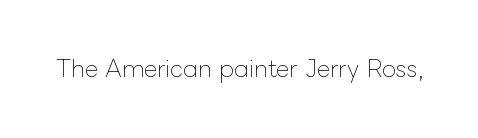
The image shows 23 px text type, upright; set normal letter spacing, not underlined.
